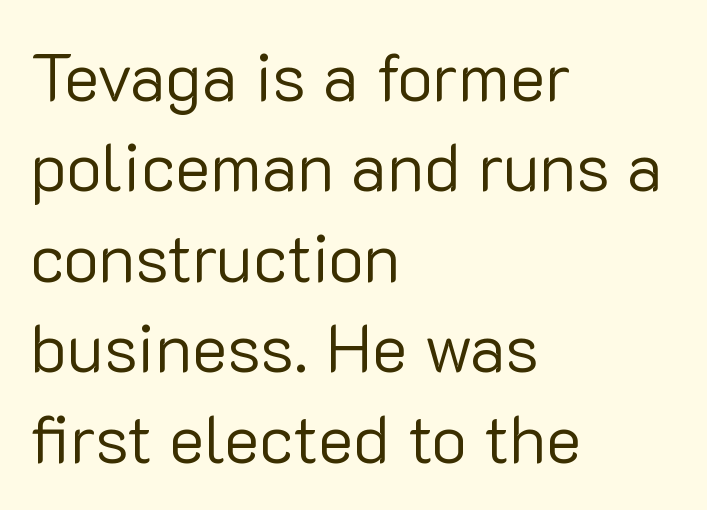
Baseline-to-baseline distance is the conventional proportion of letter height. You could not count columns in this text — the font is proportionally spaced. Descenders hang freely into open space. A sans-serif font was chosen for this passage. Compared with a centered layout, this one pins lines to the left instead. Default kerning and tracking; the words read as compact shapes.
